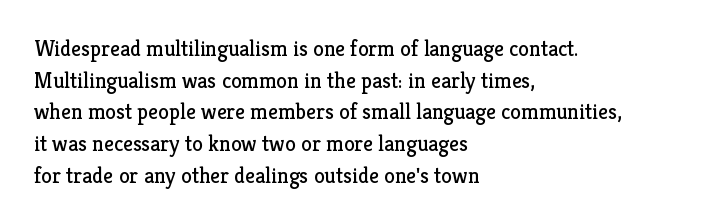
Ordinary non-slanted type is in use. Whoever set this chose a conventional vertical rhythm. Nothing unusual about the tracking: characters are spaced as the font intends. Every row of glyphs begins at an identical x-position on the left.
